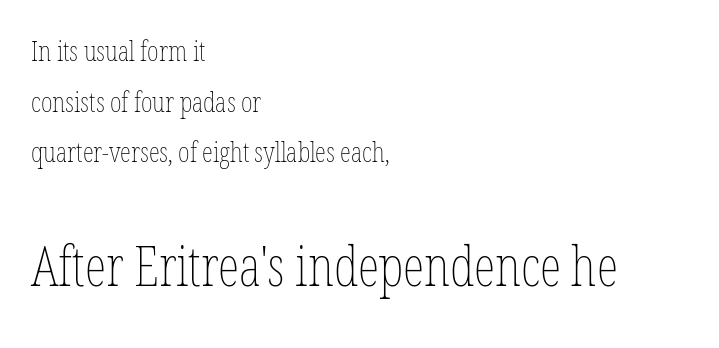
{"italic": "no", "bold": "no", "weight": "thin", "width": "condensed", "stroke_contrast": "low", "x_height": "medium", "monospaced": "no", "underline": "no", "align": "left", "line_spacing_ratio": 1.81, "letter_spacing": "normal", "letter_spacing_em": 0.0, "larger_block": "second", "size_ratio": 1.96, "glyph_px": 55}
